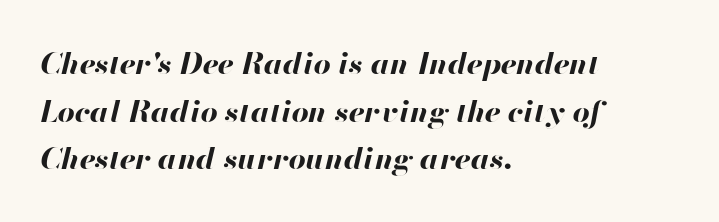
Q: Is the text bold? A: Yes.
Q: Is the text italic (slanted)? A: Yes, it leans right by about 13 degrees.
Q: Is the text underlined? A: No.
Q: How is the paragraph aligned? A: Left-aligned.
Q: Is the spacing between letters normal or unusually wide? A: Normal.
Q: Is the spacing between lines tight, normal or loose? A: Normal.
Q: Width (condensed, normal, or wide)? A: Normal.
Q: Stroke contrast? A: High.
Q: x-height? A: Small.
Q: Monospaced? A: No.
